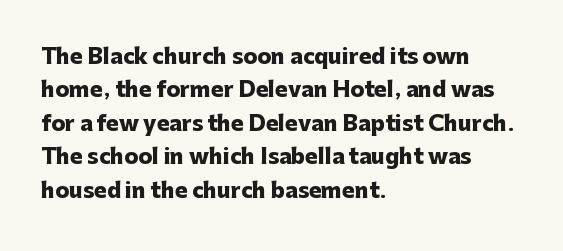
{"italic": "no", "bold": "yes", "underline": "no", "align": "left", "line_spacing": "normal", "line_spacing_ratio": 1.59, "letter_spacing": "normal", "letter_spacing_em": 0.0, "glyph_px": 21}
